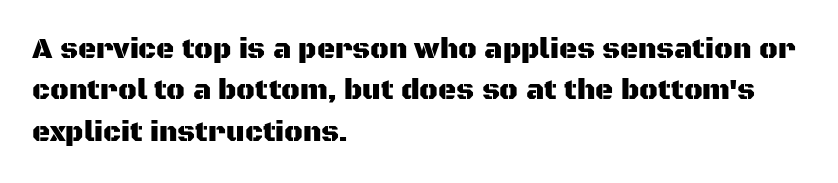
The area under the type is left untouched. The text block is weighted toward the left margin, trailing off unevenly rightward. Stroke terminals: plain, sans-serif. Baseline-to-baseline distance is the conventional proportion of letter height. Unlike italic type, these characters show no tilt at all.
